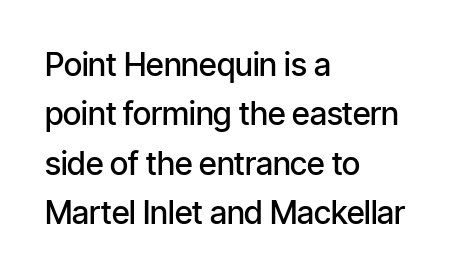
Q: Is the text bold? A: Semi-bold.
Q: Is the text italic (slanted)? A: No, it is upright.
Q: Is the typeface a serif or a sans-serif typeface? A: Sans-serif.
Q: Is the text underlined? A: No.
Q: How is the paragraph aligned? A: Left-aligned.
Q: Is the spacing between letters normal or unusually wide? A: Normal.
Q: Is the spacing between lines tight, normal or loose? A: Normal.
Q: Width (condensed, normal, or wide)? A: Condensed.
Q: Stroke contrast? A: Low.
Q: x-height? A: Medium.
Q: Monospaced? A: No.
